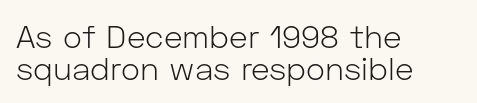
This is sans-serif lettering, the kind often seen on screens and signage. Compared with a centered layout, this one pins lines to the left instead. Italic? Not at all — the glyphs are vertical. Varying glyph widths throughout — classic text-font behaviour.
